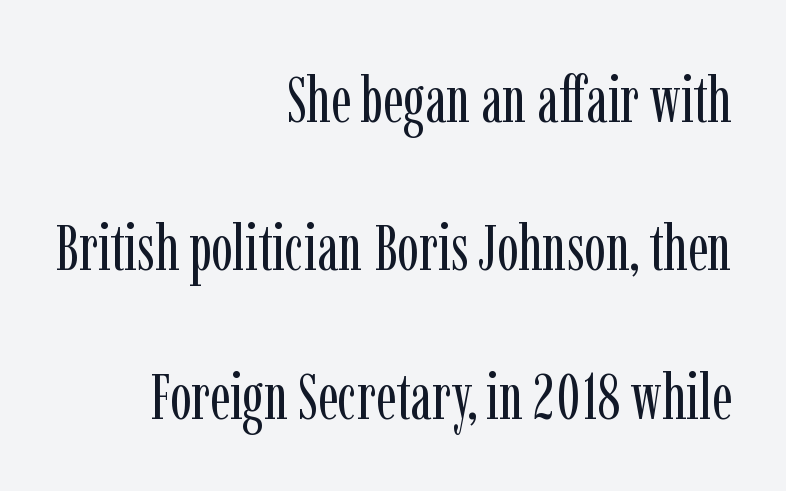
The image shows 64 px regular-weight, condensed serif type, upright; set right-aligned, loose line spacing (2.32x), normal letter spacing, not underlined; low stroke contrast and a medium x-height.
